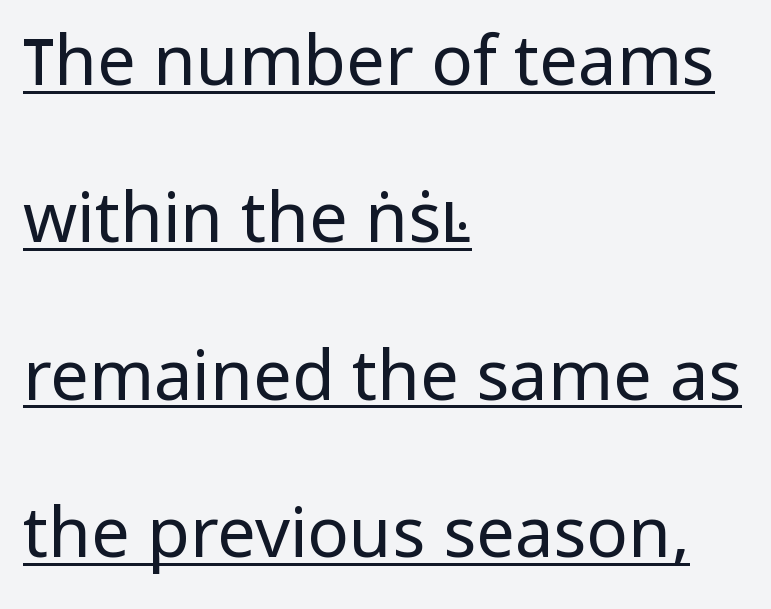
The image shows 69 px regular-weight sans-serif type, upright; set left-aligned, loose line spacing (2.28x), normal letter spacing, underlined; low stroke contrast and a medium x-height.
